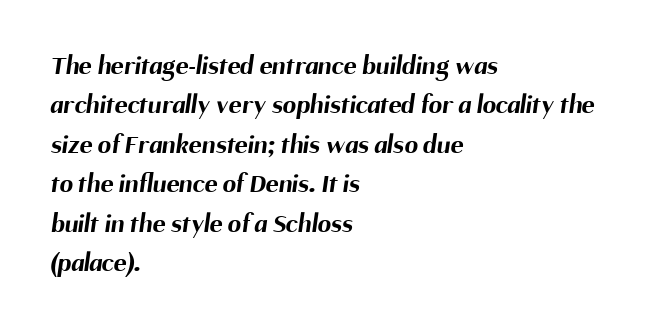
The image shows 27 px bold type; set left-aligned, normal line spacing (1.46x), normal letter spacing, not underlined.
